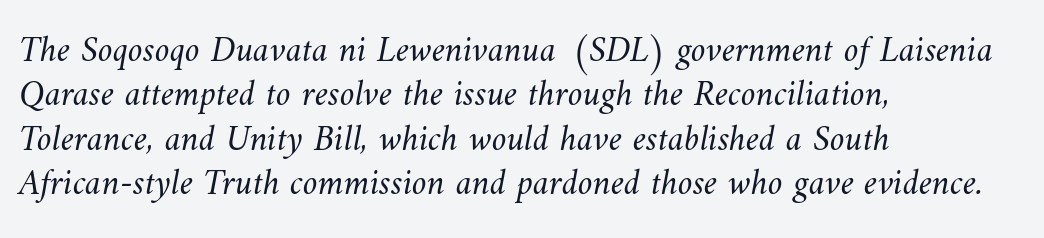
{"bold": "no", "weight": "light", "width": "normal", "stroke_contrast": "medium", "x_height": "small", "monospaced": "no", "underline": "no", "align": "left", "line_spacing_ratio": 1.2, "letter_spacing": "normal", "letter_spacing_em": 0.0, "glyph_px": 37}
